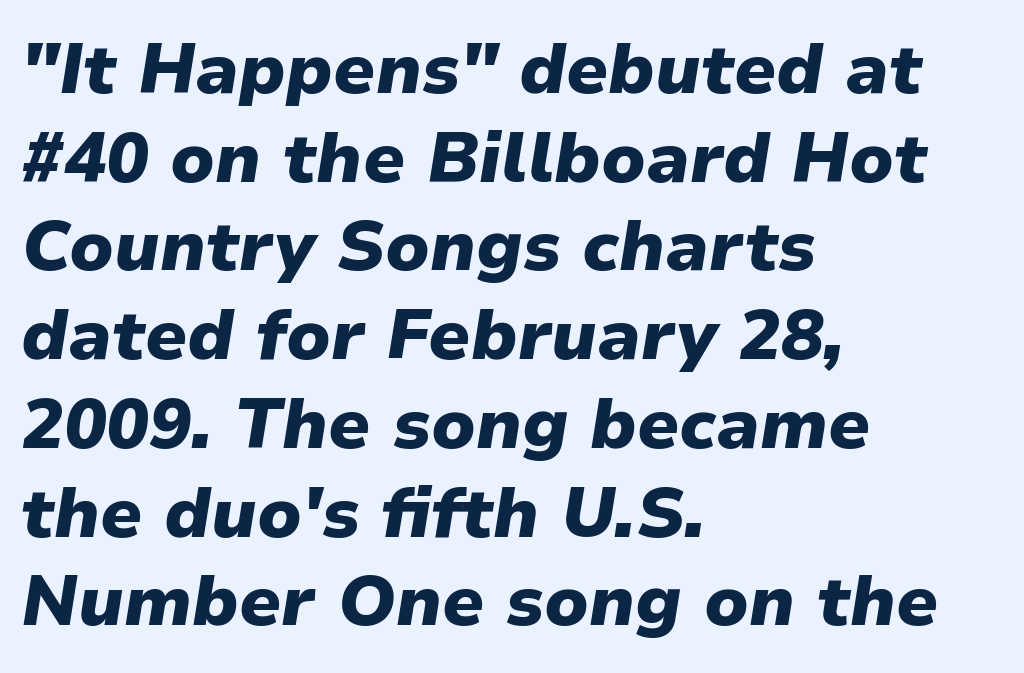
{"italic": "yes", "lean": "right", "slant_degrees": 9, "bold": "yes", "weight": "heavy", "width": "normal", "stroke_contrast": "low", "x_height": "medium", "monospaced": "no", "underline": "no", "align": "left", "line_spacing": "normal", "line_spacing_ratio": 1.25, "letter_spacing": "normal", "letter_spacing_em": 0.0, "glyph_px": 71}
